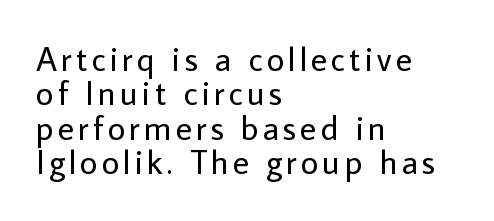
{"serif": "no", "italic": "no", "bold": "no", "weight": "regular", "width": "normal", "stroke_contrast": "low", "x_height": "medium", "monospaced": "no", "underline": "no", "align": "left", "line_spacing": "tight", "line_spacing_ratio": 1.01, "glyph_px": 34}
